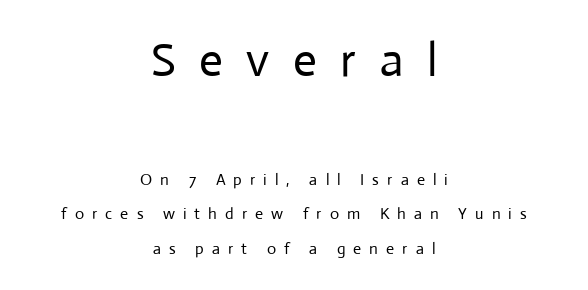
The image shows 47 px regular-weight sans-serif type, upright; set centered, loose line spacing (2.14x), unusually wide letter spacing (+0.5 em), not underlined; the first (top) block is 2.94x larger; low stroke contrast and a medium x-height.
